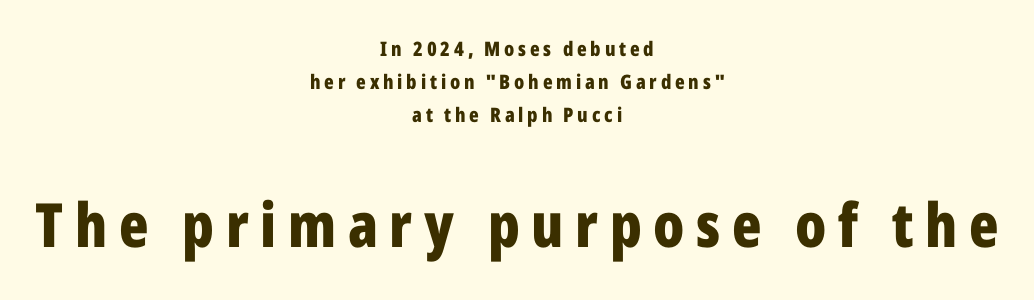
The image shows 61 px bold, condensed sans-serif type, upright; set centered, normal line spacing (1.64x), not underlined; the second (bottom) block is 3.05x larger; low stroke contrast and a medium x-height.
